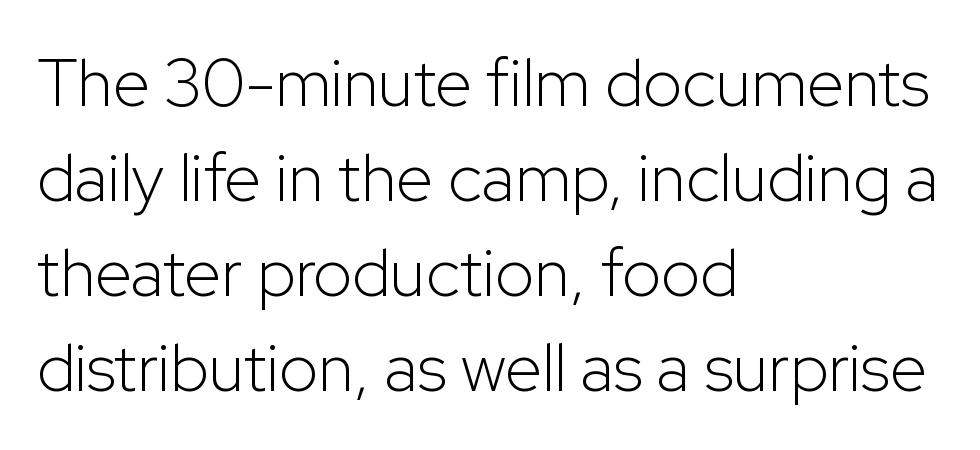
{"serif": "no", "italic": "no", "bold": "no", "weight": "light", "width": "normal", "stroke_contrast": "low", "x_height": "medium", "monospaced": "no", "underline": "no", "align": "left", "line_spacing": "normal", "line_spacing_ratio": 1.42, "letter_spacing": "normal", "letter_spacing_em": 0.0, "glyph_px": 67}
